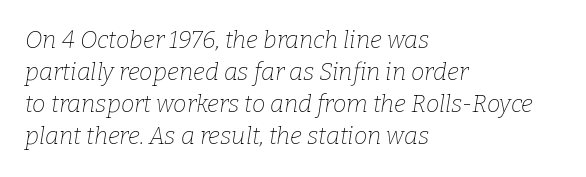
Q: Is the text bold? A: No.
Q: Is the text italic (slanted)? A: Yes, it leans right by about 9 degrees.
Q: Is the text underlined? A: No.
Q: How is the paragraph aligned? A: Left-aligned.
Q: Is the spacing between letters normal or unusually wide? A: Normal.
Q: Is the spacing between lines tight, normal or loose? A: Normal.
